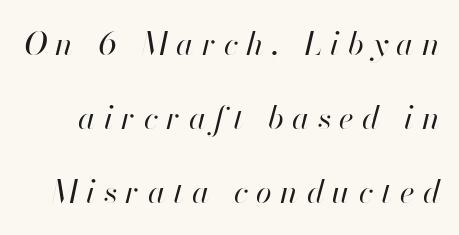
The typography opts for an oblique posture over an upright one. What's the leading like? Stretched, with rows far apart. Stem width sits at or under what a default text font uses. The baseline area is clear. Looks like regular typesetting: each glyph gets only the width it needs. The tracking reads as deliberately expanded to a designer's eye.
